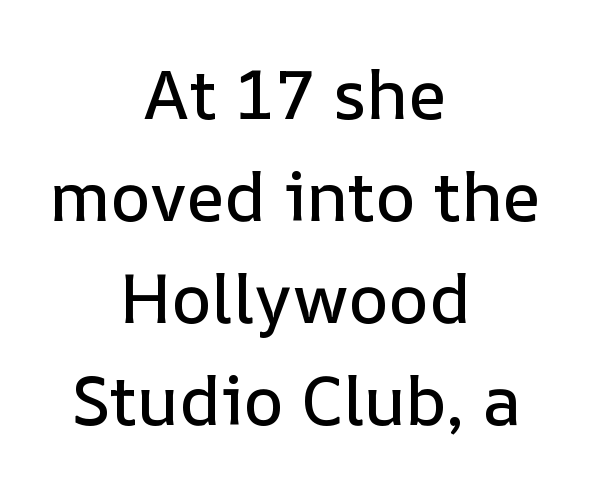
{"italic": "no", "width": "normal", "stroke_contrast": "low", "x_height": "medium", "monospaced": "no", "underline": "no", "align": "center", "line_spacing": "normal", "line_spacing_ratio": 1.5, "letter_spacing": "normal", "letter_spacing_em": 0.0, "glyph_px": 68}
